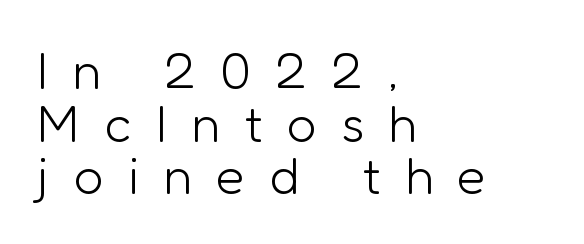
{"serif": "no", "italic": "no", "bold": "no", "weight": "light", "width": "normal", "stroke_contrast": "low", "x_height": "medium", "monospaced": "no", "underline": "no", "align": "left", "line_spacing": "tight", "line_spacing_ratio": 1.01, "letter_spacing": "wide", "letter_spacing_em": 0.47, "glyph_px": 52}
